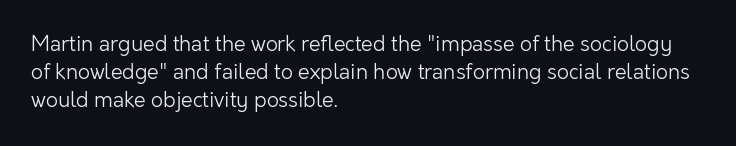
Q: Is the text bold? A: No.
Q: Is the text italic (slanted)? A: No, it is upright.
Q: Is the text underlined? A: No.
Q: How is the paragraph aligned? A: Left-aligned.
Q: Is the spacing between letters normal or unusually wide? A: Normal.
Q: Is the spacing between lines tight, normal or loose? A: Normal.
